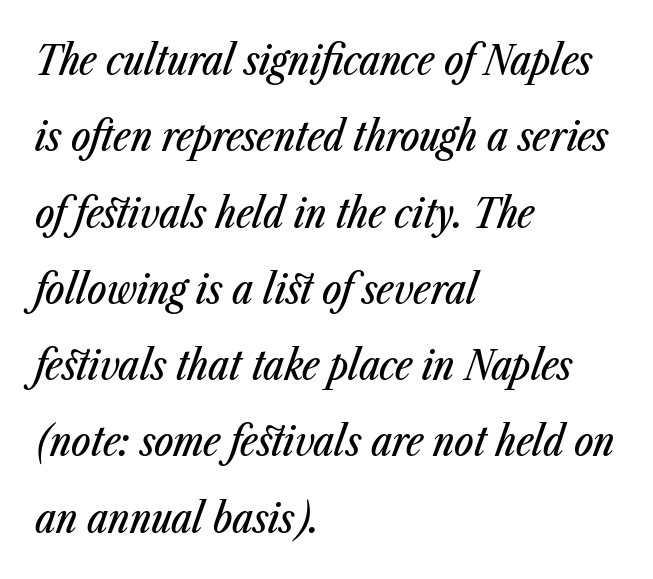
{"italic": "yes", "lean": "right", "slant_degrees": 23, "width": "condensed", "stroke_contrast": "low", "x_height": "medium", "monospaced": "no", "underline": "no", "align": "left", "line_spacing_ratio": 1.86, "letter_spacing": "normal", "letter_spacing_em": 0.0, "glyph_px": 41}
